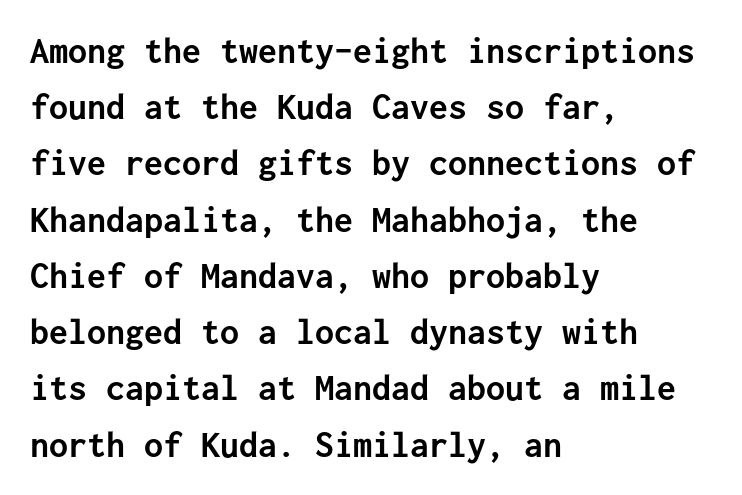
{"serif": "no", "italic": "no", "bold": "yes", "weight": "semibold", "width": "normal", "stroke_contrast": "low", "x_height": "medium", "monospaced": "yes", "underline": "no", "align": "left", "line_spacing": "normal", "line_spacing_ratio": 1.48, "letter_spacing": "normal", "letter_spacing_em": 0.0, "glyph_px": 38}
